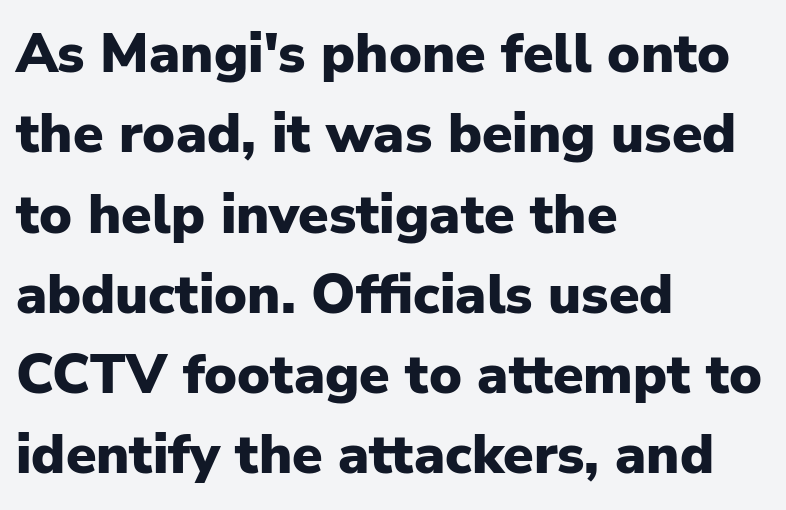
Compared with an ordinary text face, these strokes are far heavier — a full bold. A normal amount of white space separates one row of letters from the next. Varying glyph widths throughout — classic text-font behaviour. The space beneath each line is pristine and unruled.
